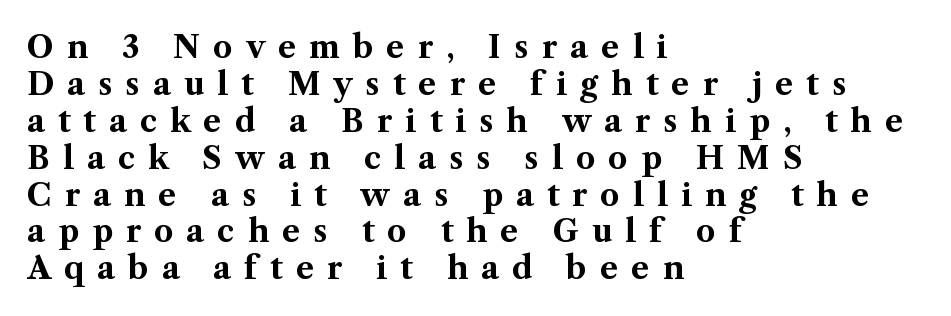
The image shows 31 px bold serif type, upright; set left-aligned, line spacing 1.19x, unusually wide letter spacing (+0.42 em), not underlined; medium stroke contrast and a medium x-height.
